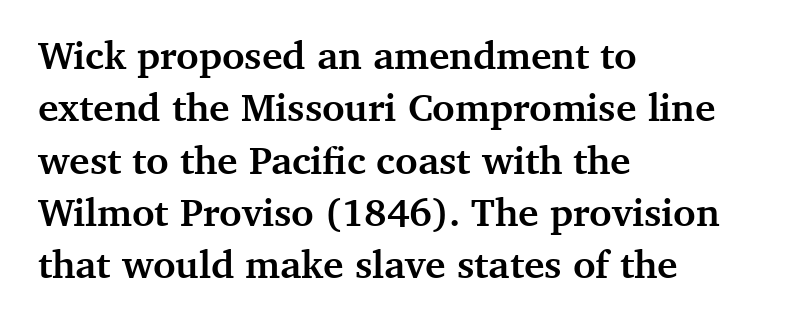
{"serif": "yes", "italic": "no", "bold": "yes", "weight": "semibold", "width": "normal", "stroke_contrast": "medium", "x_height": "medium", "monospaced": "no", "underline": "no", "align": "left", "line_spacing": "normal", "line_spacing_ratio": 1.34, "letter_spacing": "normal", "letter_spacing_em": 0.0, "glyph_px": 39}
